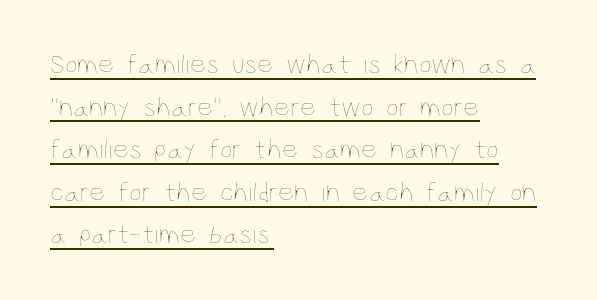
Tracking value appears to be zero — textbook default spacing. The strokes are not fattened; the text isn't bold. Beneath each row of characters lies a ruled line. These lines are rendered in a variable-pitch font.
